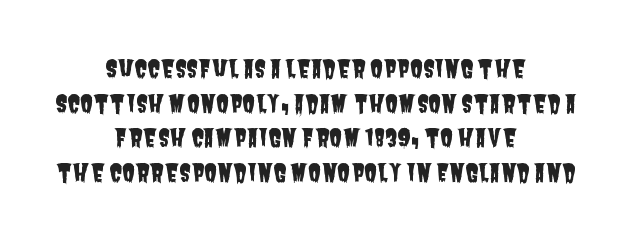
Q: Is the text underlined? A: No.
Q: How is the paragraph aligned? A: Centered.
Q: Is the spacing between letters normal or unusually wide? A: Normal.
Q: Is the spacing between lines tight, normal or loose? A: Normal.
